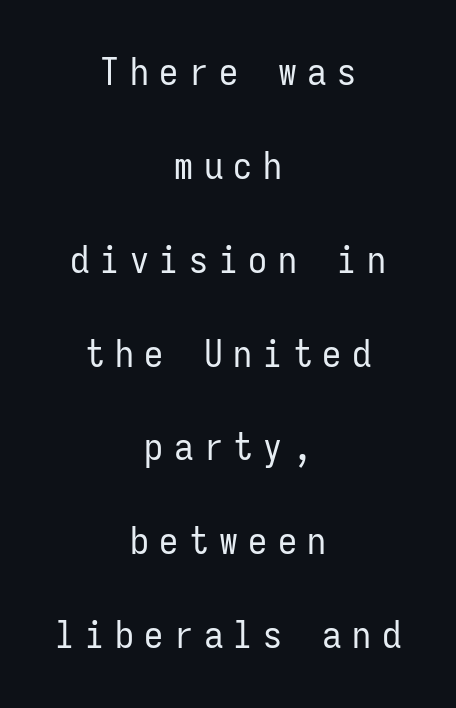
The image shows 38 px regular-weight, condensed sans-serif type, upright, monospaced; set centered, loose line spacing (2.47x), unusually wide letter spacing (+0.28 em), not underlined; low stroke contrast and a medium x-height.
